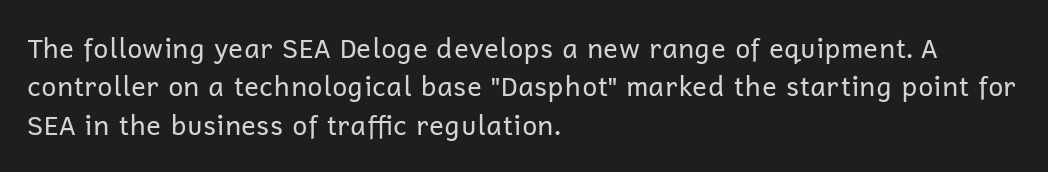
The image shows 27 px text type, upright; set left-aligned, normal line spacing (1.42x), normal letter spacing, not underlined.
